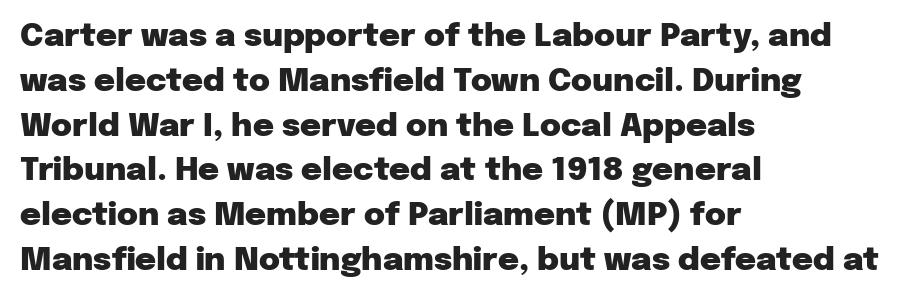
{"serif": "no", "italic": "no", "bold": "yes", "weight": "heavy", "width": "normal", "stroke_contrast": "low", "x_height": "medium", "monospaced": "no", "underline": "no", "align": "left", "line_spacing": "normal", "line_spacing_ratio": 1.4, "letter_spacing": "normal", "letter_spacing_em": 0.0, "glyph_px": 32}
